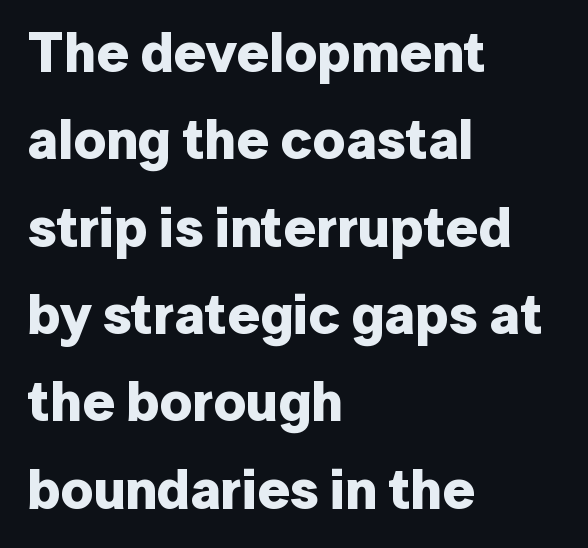
The image shows 56 px bold sans-serif type, upright; set left-aligned, normal line spacing (1.56x), normal letter spacing, not underlined; low stroke contrast and a medium x-height.
